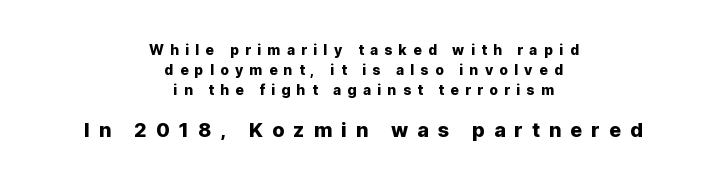
Q: Is the text italic (slanted)? A: No, it is upright.
Q: Is the text underlined? A: No.
Q: How is the paragraph aligned? A: Centered.
Q: Is the spacing between letters normal or unusually wide? A: Unusually wide.
Q: Is the spacing between lines tight, normal or loose? A: Normal.
Q: Which block of text is set in a larger size, the first (top) or the second (bottom)? A: The second (bottom) one.
